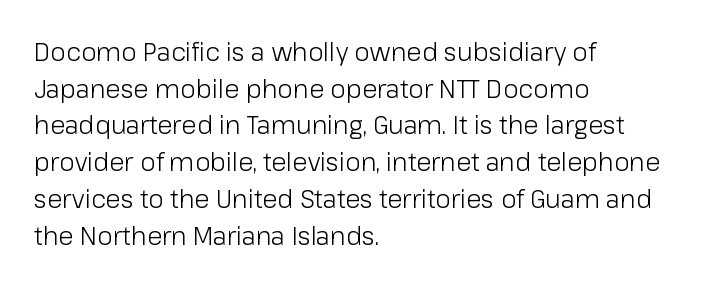
Q: Is the text bold? A: No.
Q: Is the text italic (slanted)? A: No, it is upright.
Q: Is the text underlined? A: No.
Q: How is the paragraph aligned? A: Left-aligned.
Q: Is the spacing between letters normal or unusually wide? A: Normal.
Q: Is the spacing between lines tight, normal or loose? A: Normal.
